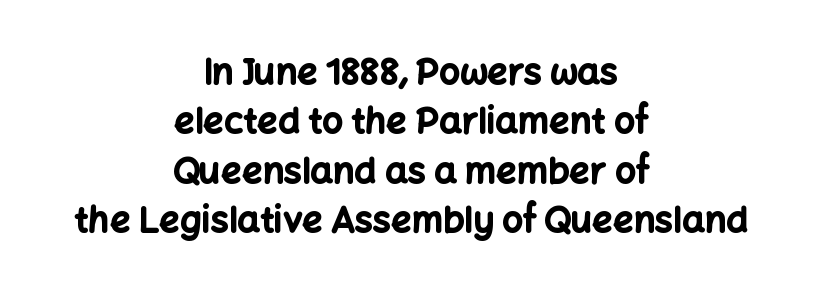
Q: Is the text bold? A: Yes.
Q: Is the text italic (slanted)? A: No, it is upright.
Q: Is the typeface a serif or a sans-serif typeface? A: Sans-serif.
Q: Is the text underlined? A: No.
Q: How is the paragraph aligned? A: Centered.
Q: Is the spacing between letters normal or unusually wide? A: Normal.
Q: Is the spacing between lines tight, normal or loose? A: Normal.
Q: Width (condensed, normal, or wide)? A: Normal.
Q: Stroke contrast? A: Low.
Q: x-height? A: Medium.
Q: Monospaced? A: No.
